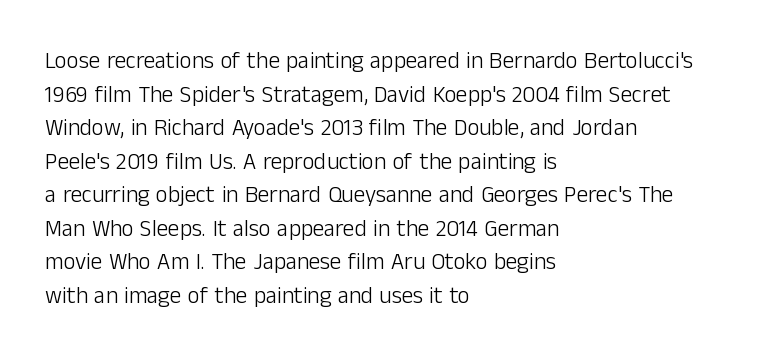
The image shows 23 px text type, upright; set left-aligned, normal line spacing (1.46x), normal letter spacing, not underlined.
